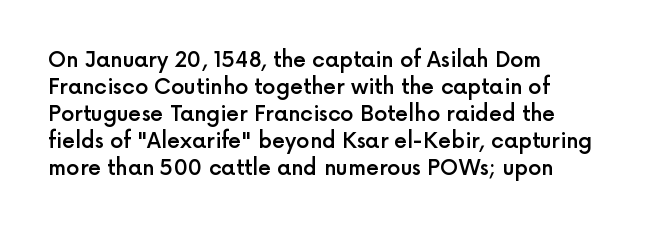
The typography opts for an upright posture over an oblique one. The typesetting leans somewhat heavy: a semibold. Look at the tracking — it's just the regular setting, nothing added. Bare-footed words on every line. Summary of vertical rhythm: regular, with standard interline spacing. The paragraph shown leans on its left margin.
